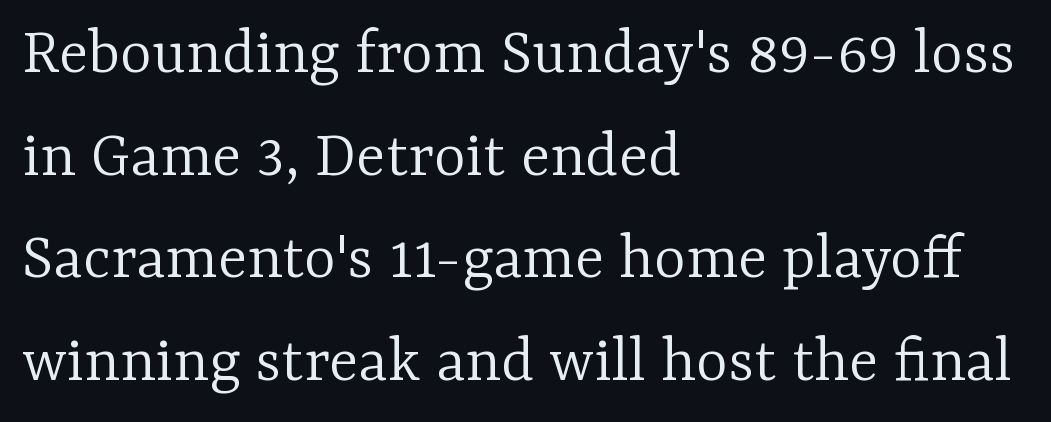
{"serif": "yes", "italic": "no", "bold": "no", "weight": "light", "width": "normal", "stroke_contrast": "low", "x_height": "medium", "monospaced": "no", "underline": "no", "align": "left", "line_spacing": "normal", "line_spacing_ratio": 1.51, "letter_spacing": "normal", "letter_spacing_em": 0.0, "glyph_px": 68}
